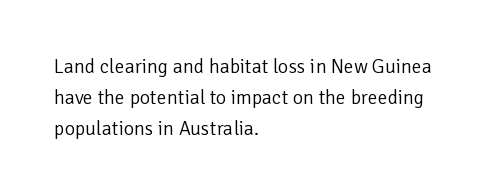
The image shows 20 px text type, upright; set left-aligned, normal line spacing (1.54x), normal letter spacing, not underlined.
